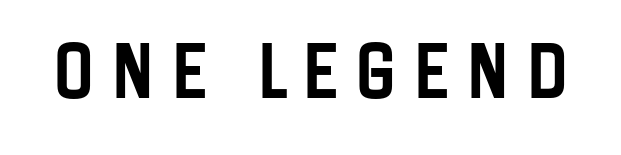
{"serif": "no", "italic": "no", "width": "condensed", "stroke_contrast": "low", "x_height": "large", "monospaced": "no", "underline": "no", "letter_spacing": "wide", "letter_spacing_em": 0.3, "glyph_px": 55}
